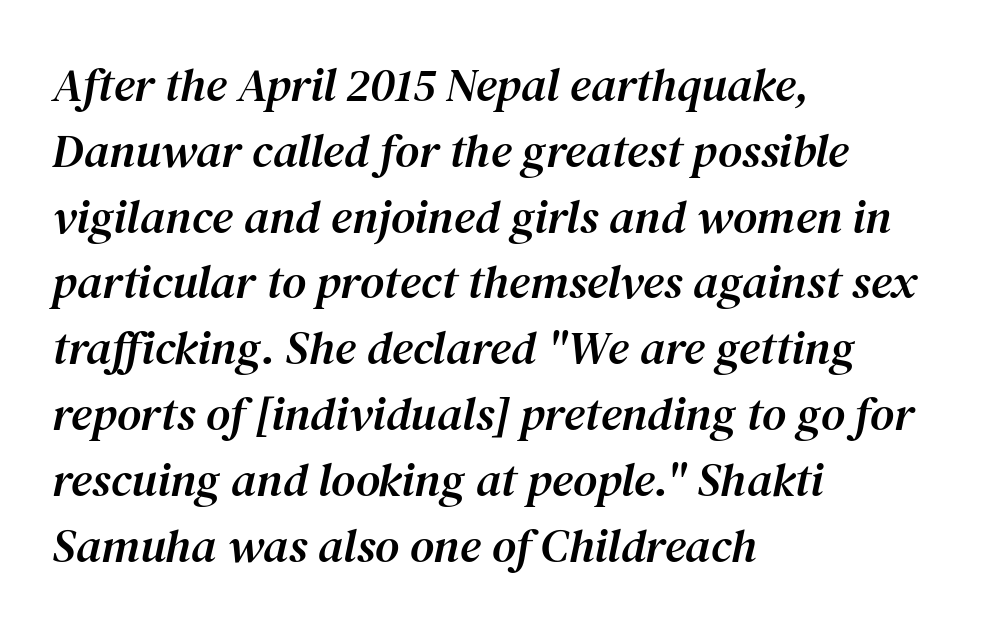
The image shows 47 px serif type, italic (leaning right); set left-aligned, normal line spacing (1.4x), normal letter spacing, not underlined; medium stroke contrast and a medium x-height.
